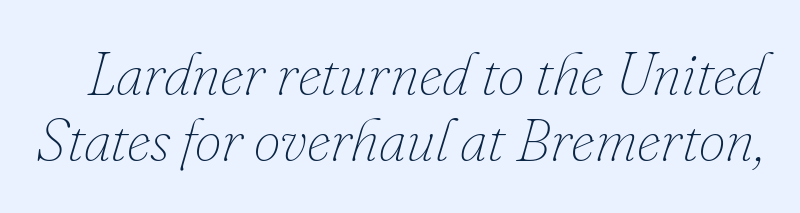
A clean baseline with only descenders dipping below it. Honestly, the letter spacing is just normal — you wouldn't notice it. A typesetter would call this proportional, since set widths differ per character. Vertical stems look standard width or narrower in stroke.
